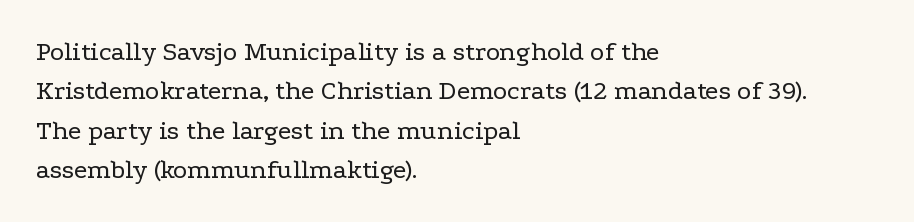
Q: Is the text bold? A: No.
Q: Is the text italic (slanted)? A: No, it is upright.
Q: Is the text underlined? A: No.
Q: How is the paragraph aligned? A: Left-aligned.
Q: Is the spacing between letters normal or unusually wide? A: Normal.
Q: Is the spacing between lines tight, normal or loose? A: Normal.
